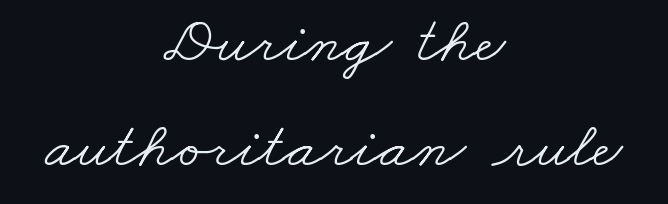
Q: Is the text bold? A: No.
Q: Is the typeface a serif or a sans-serif typeface? A: Serif.
Q: Is the text underlined? A: No.
Q: How is the paragraph aligned? A: Centered.
Q: Is the spacing between letters normal or unusually wide? A: Normal.
Q: Is the spacing between lines tight, normal or loose? A: Normal.
Q: Width (condensed, normal, or wide)? A: Wide.
Q: Stroke contrast? A: Low.
Q: x-height? A: Small.
Q: Monospaced? A: No.
